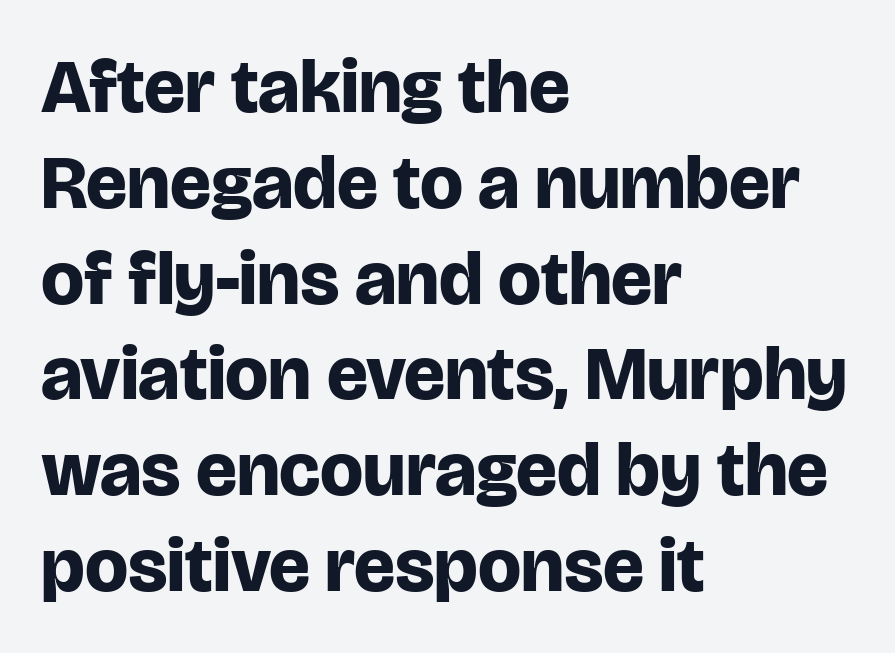
The image shows 76 px bold sans-serif type, upright; set left-aligned, normal line spacing (1.26x), normal letter spacing, not underlined; low stroke contrast and a large x-height.
